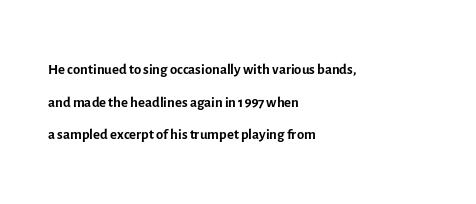
{"italic": "no", "bold": "no", "underline": "no", "align": "left", "line_spacing": "normal", "line_spacing_ratio": 1.55, "letter_spacing": "normal", "letter_spacing_em": 0.0, "glyph_px": 21}
